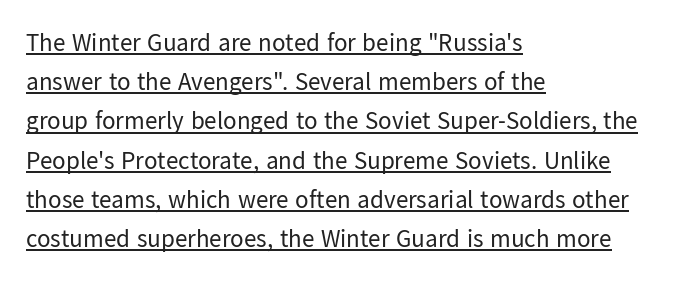
Q: Is the text bold? A: No.
Q: Is the text italic (slanted)? A: No, it is upright.
Q: Is the text underlined? A: Yes.
Q: How is the paragraph aligned? A: Left-aligned.
Q: Is the spacing between letters normal or unusually wide? A: Normal.
Q: Is the spacing between lines tight, normal or loose? A: Normal.
